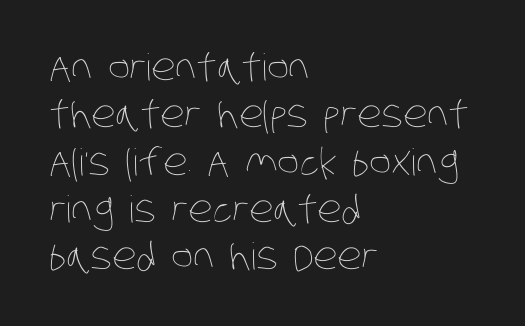
Horizontal alignment here is leftward, the default for most running prose. Character widths vary here, with narrow letters taking less room than wide ones. Weight: in the light-to-regular range. The passage shown stacks its lines at a standard gap.
